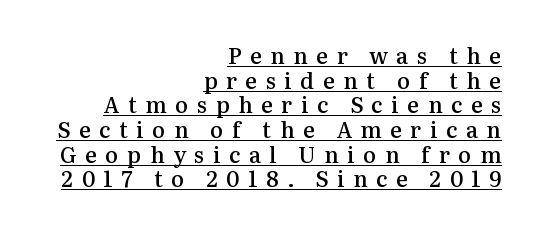
{"italic": "no", "bold": "semi", "underline": "yes", "align": "right", "line_spacing": "tight", "line_spacing_ratio": 1.12, "letter_spacing": "wide", "letter_spacing_em": 0.39, "glyph_px": 22}
